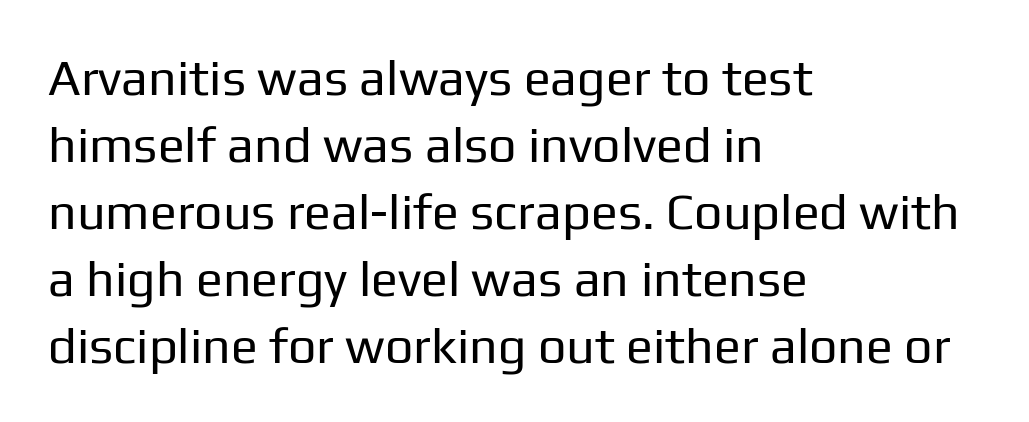
Layout note: lines flush left. The typeface has the unassuming heft of standard copy or less. The letters advance in unequal steps, a hallmark of proportional type. This rendering features lettering with no underline. What kind of face is this? One without serifs — a sans. No italicization has been applied; the sample stays upright.
